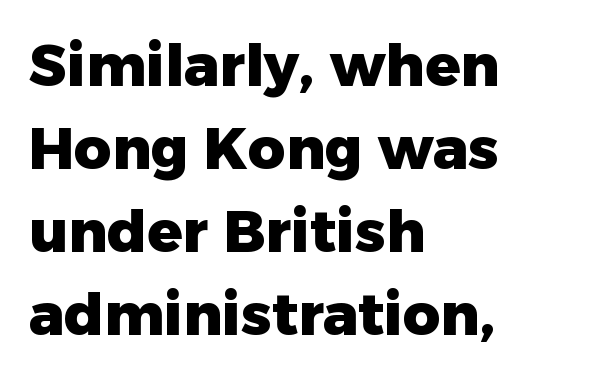
Q: Is the text bold? A: Yes.
Q: Is the text italic (slanted)? A: No, it is upright.
Q: Is the typeface a serif or a sans-serif typeface? A: Sans-serif.
Q: Is the text underlined? A: No.
Q: How is the paragraph aligned? A: Left-aligned.
Q: Is the spacing between letters normal or unusually wide? A: Normal.
Q: Is the spacing between lines tight, normal or loose? A: Normal.
Q: Width (condensed, normal, or wide)? A: Normal.
Q: Stroke contrast? A: Low.
Q: x-height? A: Medium.
Q: Monospaced? A: No.
